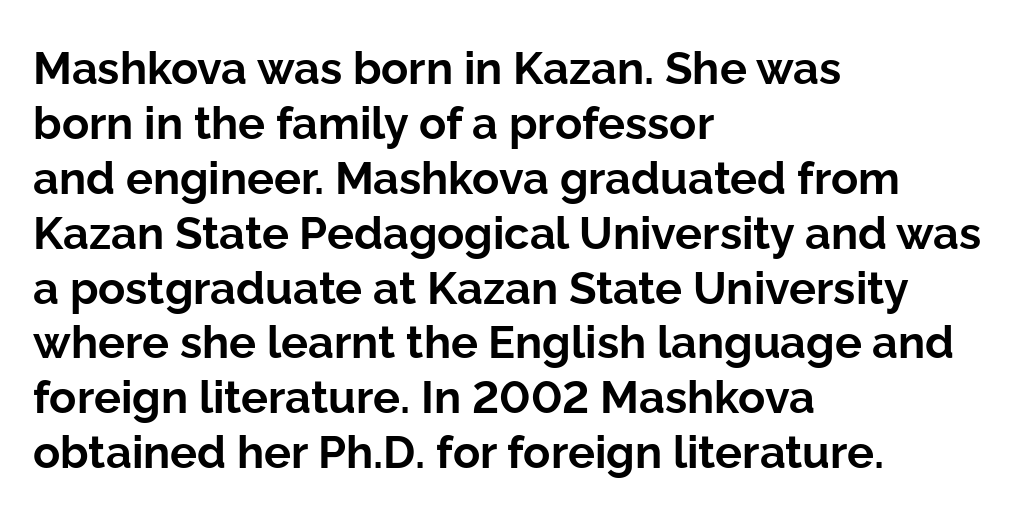
Q: Is the text bold? A: Yes.
Q: Is the text italic (slanted)? A: No, it is upright.
Q: Is the typeface a serif or a sans-serif typeface? A: Sans-serif.
Q: Is the text underlined? A: No.
Q: How is the paragraph aligned? A: Left-aligned.
Q: Is the spacing between letters normal or unusually wide? A: Normal.
Q: Width (condensed, normal, or wide)? A: Normal.
Q: Stroke contrast? A: Low.
Q: x-height? A: Medium.
Q: Monospaced? A: No.
